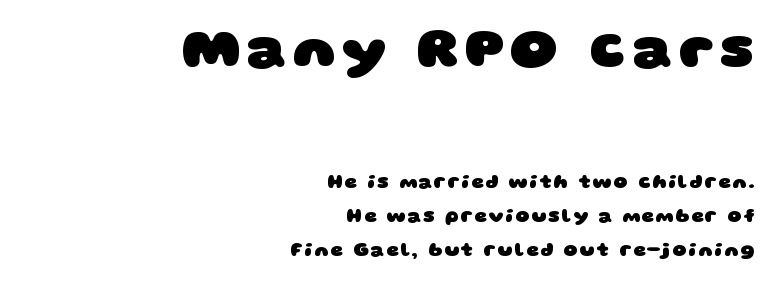
Q: Is the text bold? A: Yes.
Q: Is the typeface a serif or a sans-serif typeface? A: Sans-serif.
Q: Is the text underlined? A: No.
Q: How is the paragraph aligned? A: Right-aligned.
Q: Which block of text is set in a larger size, the first (top) or the second (bottom)? A: The first (top) one.
Q: Width (condensed, normal, or wide)? A: Wide.
Q: Stroke contrast? A: Low.
Q: x-height? A: Large.
Q: Monospaced? A: No.
